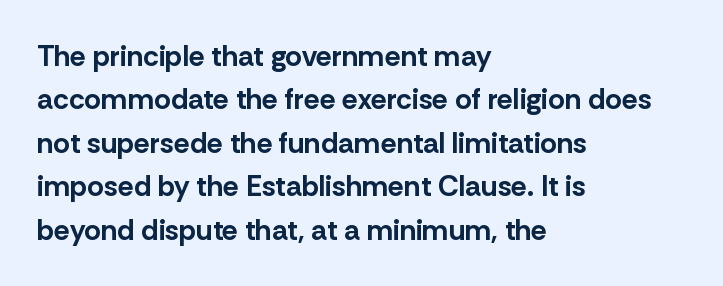
{"serif": "no", "italic": "no", "bold": "yes", "weight": "bold", "width": "normal", "stroke_contrast": "low", "x_height": "medium", "monospaced": "no", "underline": "no", "align": "left", "line_spacing": "normal", "line_spacing_ratio": 1.5, "letter_spacing": "normal", "letter_spacing_em": 0.0, "glyph_px": 29}
